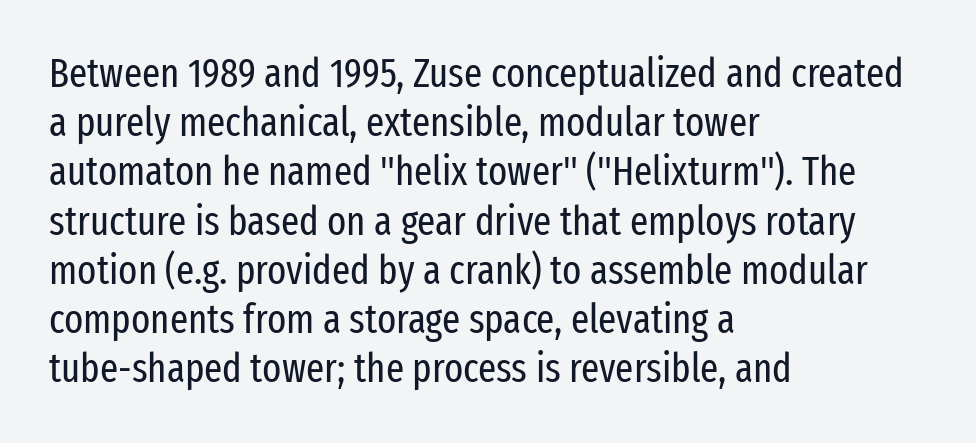
{"serif": "no", "italic": "no", "bold": "no", "weight": "regular", "width": "condensed", "stroke_contrast": "low", "x_height": "medium", "monospaced": "no", "underline": "no", "align": "left", "line_spacing_ratio": 1.23, "letter_spacing": "normal", "letter_spacing_em": 0.0, "glyph_px": 40}
